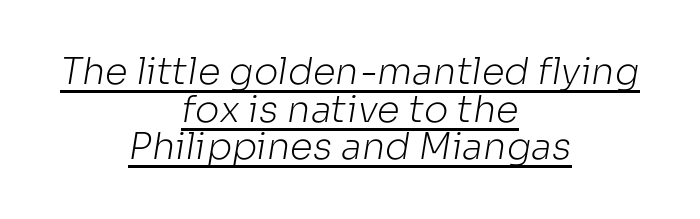
{"serif": "no", "bold": "no", "weight": "light", "width": "normal", "stroke_contrast": "low", "x_height": "medium", "monospaced": "no", "underline": "yes", "align": "center", "line_spacing": "tight", "line_spacing_ratio": 1.02, "letter_spacing": "normal", "letter_spacing_em": 0.0, "glyph_px": 37}
